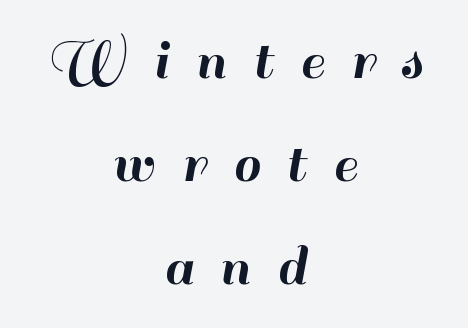
Q: Is the text italic (slanted)? A: Yes.
Q: Is the typeface a serif or a sans-serif typeface? A: Sans-serif.
Q: Is the text underlined? A: No.
Q: How is the paragraph aligned? A: Centered.
Q: Is the spacing between letters normal or unusually wide? A: Unusually wide.
Q: Is the spacing between lines tight, normal or loose? A: Normal.
Q: Width (condensed, normal, or wide)? A: Normal.
Q: Stroke contrast? A: High.
Q: x-height? A: Small.
Q: Monospaced? A: No.
